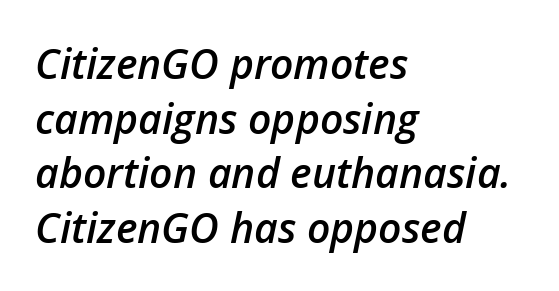
The image shows 41 px semibold type, italic (leaning right); set left-aligned, normal line spacing (1.33x), normal letter spacing, not underlined; low stroke contrast and a medium x-height.
